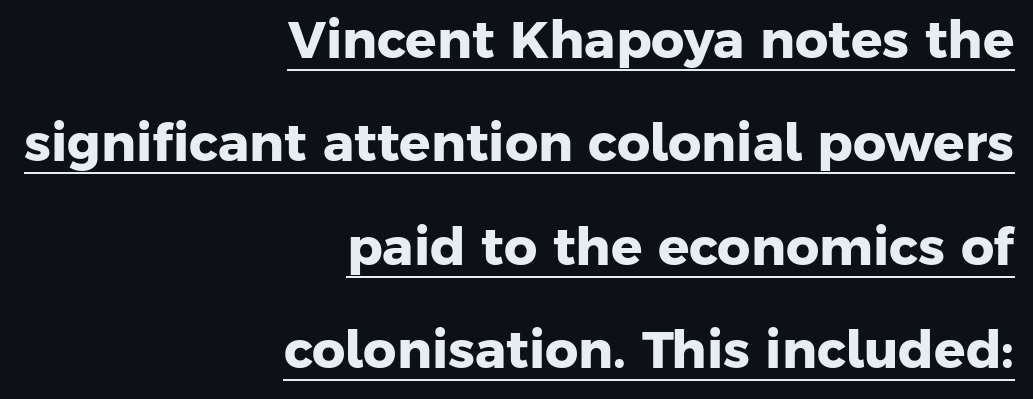
{"serif": "no", "bold": "yes", "weight": "heavy", "width": "normal", "stroke_contrast": "low", "x_height": "medium", "monospaced": "no", "underline": "yes", "align": "right", "line_spacing": "loose", "line_spacing_ratio": 1.99, "letter_spacing": "normal", "letter_spacing_em": 0.0, "glyph_px": 52}
